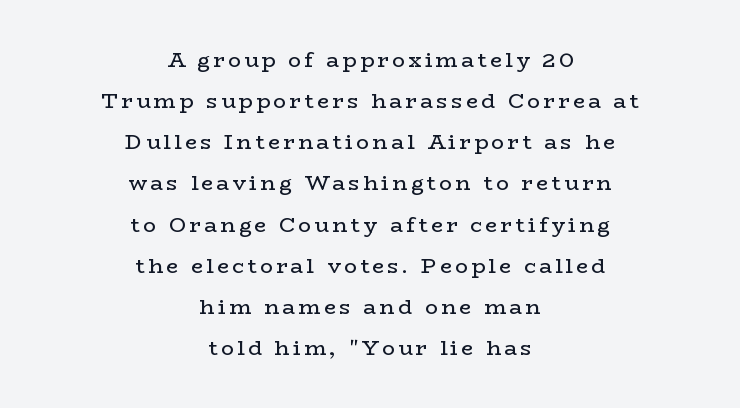
{"italic": "no", "bold": "no", "underline": "no", "align": "center", "line_spacing": "loose", "line_spacing_ratio": 1.96, "glyph_px": 21}
